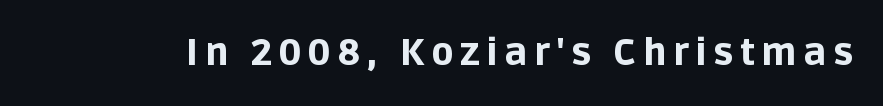
The image shows 37 px bold sans-serif type, upright; set not underlined; low stroke contrast and a large x-height.
